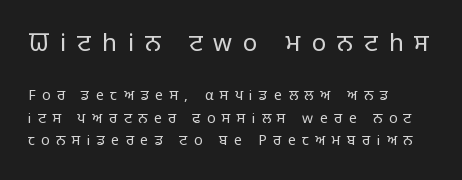
If you squint, the top block still reads clearly — it's the larger of the two. The passage is arranged the way most books set body copy — flush left. Is the stroke heavy? The answer is a plain regular-or-lighter. In terms of posture, this sample is upright. Anything drawn beneath the words? Only blank space.
